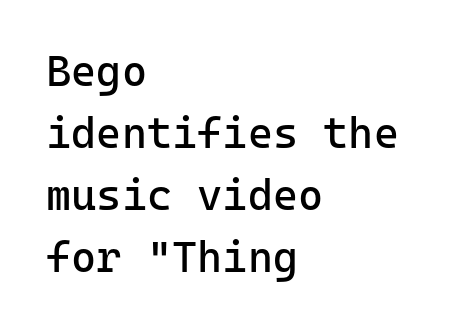
{"serif": "no", "italic": "no", "bold": "no", "weight": "regular", "width": "normal", "stroke_contrast": "low", "x_height": "medium", "monospaced": "yes", "underline": "no", "align": "left", "line_spacing": "normal", "line_spacing_ratio": 1.44, "letter_spacing": "normal", "letter_spacing_em": 0.0, "glyph_px": 43}
